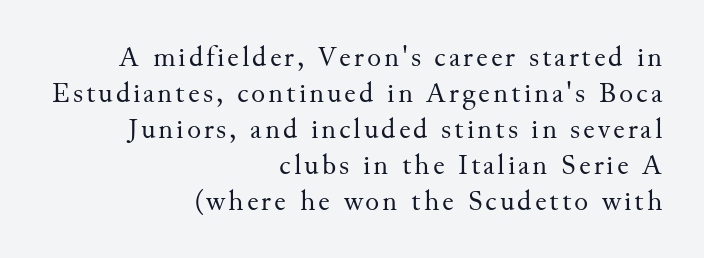
The image shows 29 px regular-weight serif type, upright; set right-aligned, line spacing 1.24x, not underlined; medium stroke contrast and a small x-height.
